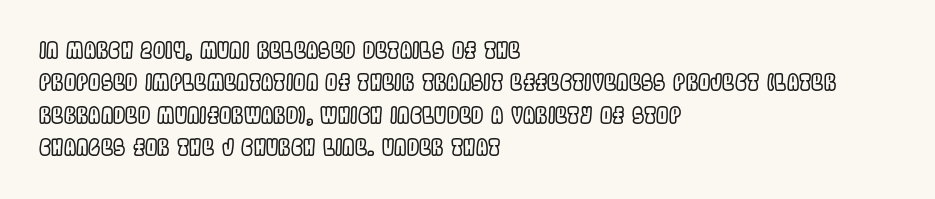
The image shows 22 px text type, upright; set left-aligned, normal line spacing (1.47x), normal letter spacing, not underlined.
